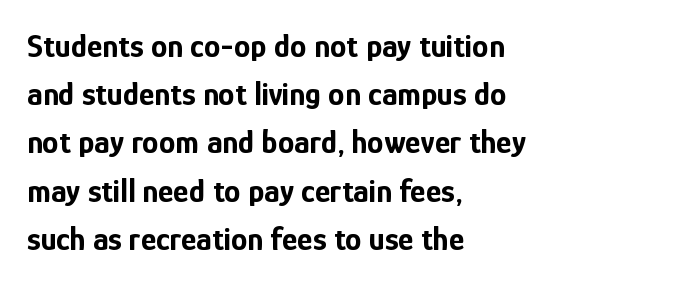
The image shows 33 px bold, condensed sans-serif type, upright; set left-aligned, normal line spacing (1.46x), normal letter spacing, not underlined; low stroke contrast and a medium x-height.
